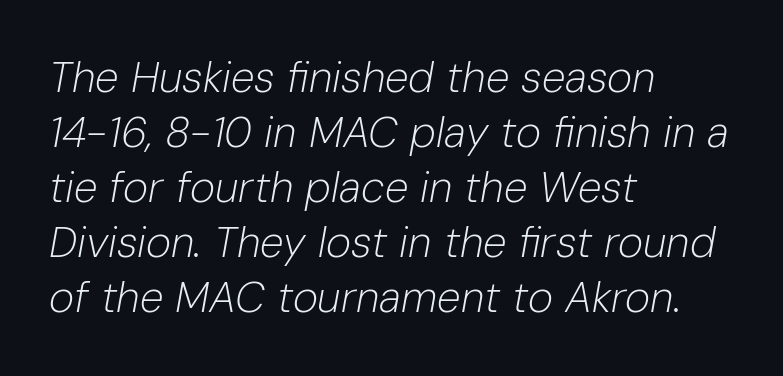
{"italic": "yes", "lean": "right", "slant_degrees": 10, "bold": "no", "weight": "light", "width": "normal", "stroke_contrast": "low", "x_height": "medium", "monospaced": "no", "underline": "no", "align": "left", "line_spacing": "normal", "line_spacing_ratio": 1.28, "letter_spacing": "normal", "letter_spacing_em": 0.0, "glyph_px": 43}
